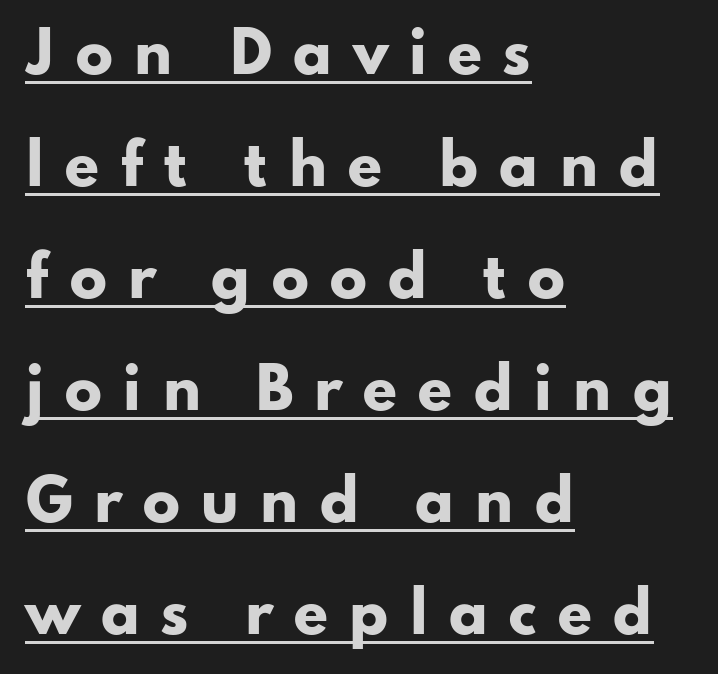
Leftover space on each line is placed entirely after the last word. Look at the stroke-to-counter ratio: heavy, a bold. Tracking here is generous; glyphs stand well apart from one another. To sum up the face: it is a sans, with no serifs. This is the regular roman posture of the typeface.
